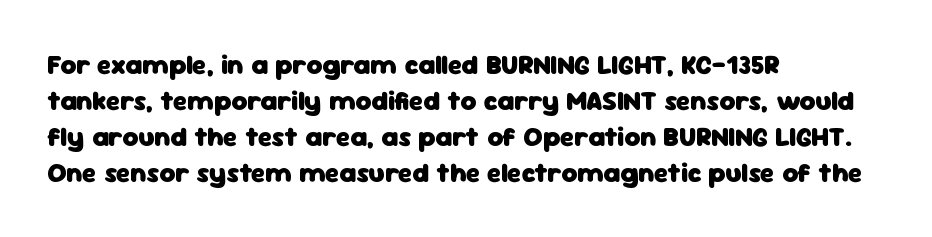
Q: Is the text bold? A: Yes.
Q: Is the text italic (slanted)? A: No, it is upright.
Q: Is the text underlined? A: No.
Q: How is the paragraph aligned? A: Left-aligned.
Q: Is the spacing between letters normal or unusually wide? A: Normal.
Q: Is the spacing between lines tight, normal or loose? A: Normal.
